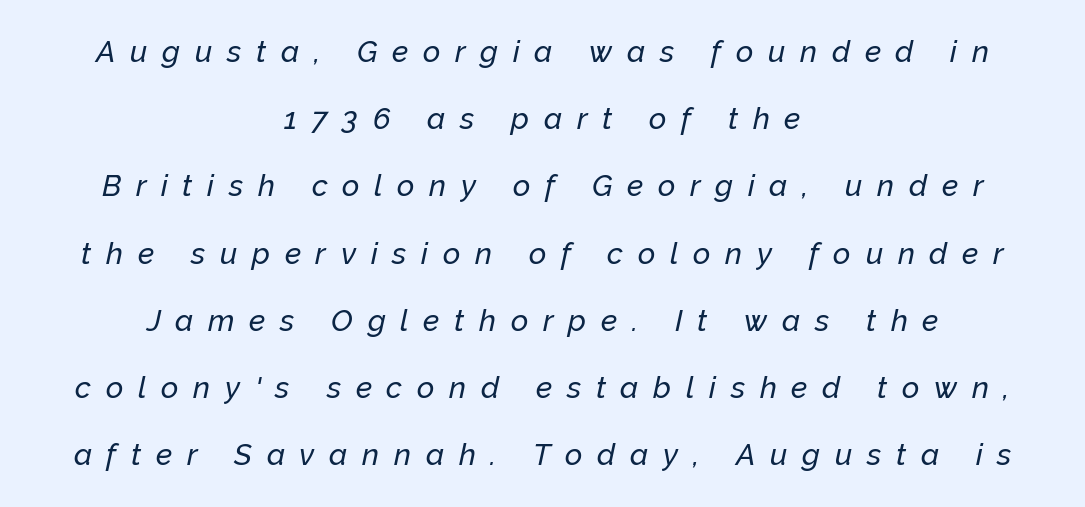
The image shows 30 px text type, italic (leaning right); set centered, loose line spacing (2.24x), unusually wide letter spacing (+0.49 em), not underlined; low stroke contrast and a medium x-height.
